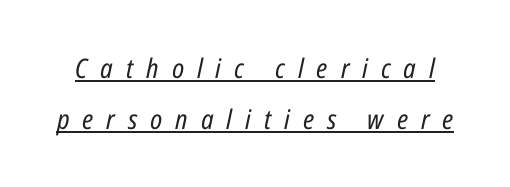
One glance says open: line gaps are wider than usual. When letters slant like this, we call the style italic. Vertical stems look standard width or narrower in stroke. These lines have a slow, spaced-out rhythm from letter to letter. Underlining? Definitely there.
